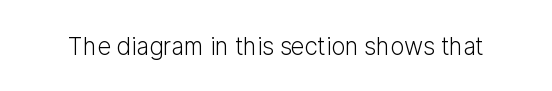
Only glyphs here, with clear space below each row. Notice how the stems are strictly vertical — no italics here. Between one letter and the next there's only the usual sliver of space. Is this a heavy cut? Hardly; it is regular or lighter.
